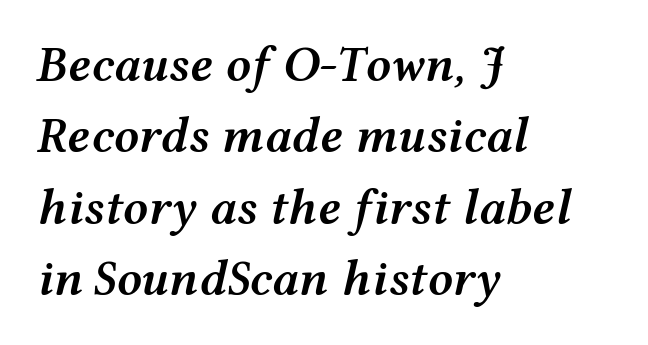
Q: Is the text bold? A: Semi-bold.
Q: Is the text italic (slanted)? A: Yes, it leans right by about 12 degrees.
Q: Is the text underlined? A: No.
Q: How is the paragraph aligned? A: Left-aligned.
Q: Is the spacing between letters normal or unusually wide? A: Normal.
Q: Is the spacing between lines tight, normal or loose? A: Normal.
Q: Width (condensed, normal, or wide)? A: Wide.
Q: Stroke contrast? A: Medium.
Q: x-height? A: Medium.
Q: Monospaced? A: No.
